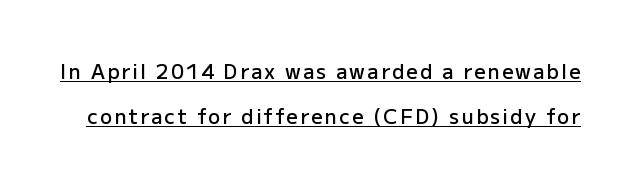
The image shows 20 px text type, upright; set loose line spacing (2.27x), underlined.
